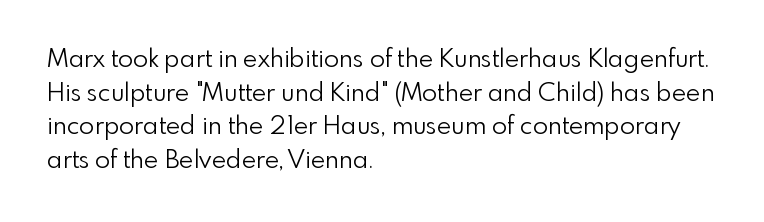
Honestly, there is no underline to notice here at all. When letters stand straight like this, we call the style roman or upright. The passage shown stacks its lines at a standard gap. Horizontal alignment here is leftward, the default for most running prose. Ink coverage per letter is moderate at most.
